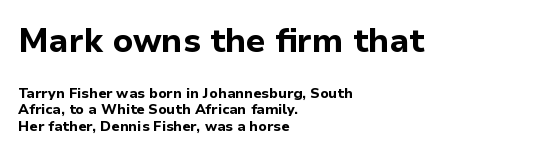
{"serif": "no", "italic": "no", "bold": "yes", "weight": "bold", "width": "normal", "stroke_contrast": "low", "x_height": "medium", "monospaced": "no", "underline": "no", "align": "left", "line_spacing_ratio": 1.17, "letter_spacing": "normal", "letter_spacing_em": 0.0, "larger_block": "first", "size_ratio": 2.36, "glyph_px": 33}
